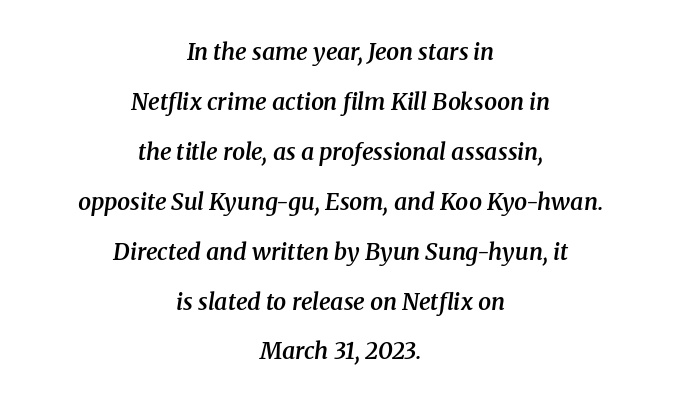
The image shows 23 px text type, italic (leaning right); set centered, loose line spacing (2.17x), normal letter spacing, not underlined.
